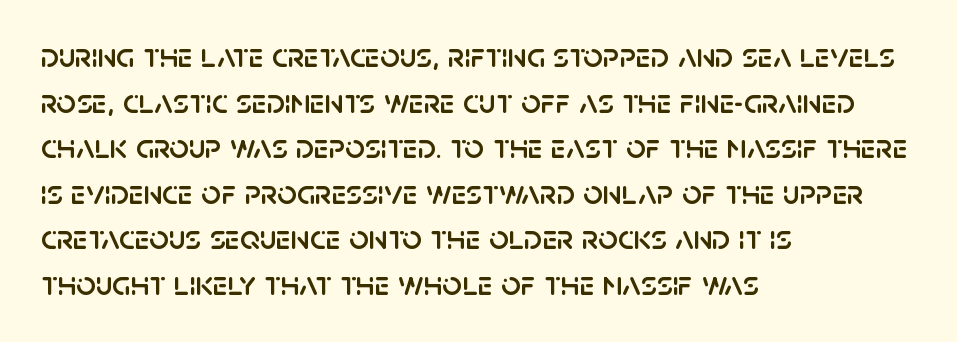
The image shows 34 px sans-serif type, upright; set left-aligned, normal line spacing (1.34x), normal letter spacing, not underlined; low stroke contrast and a large x-height.
